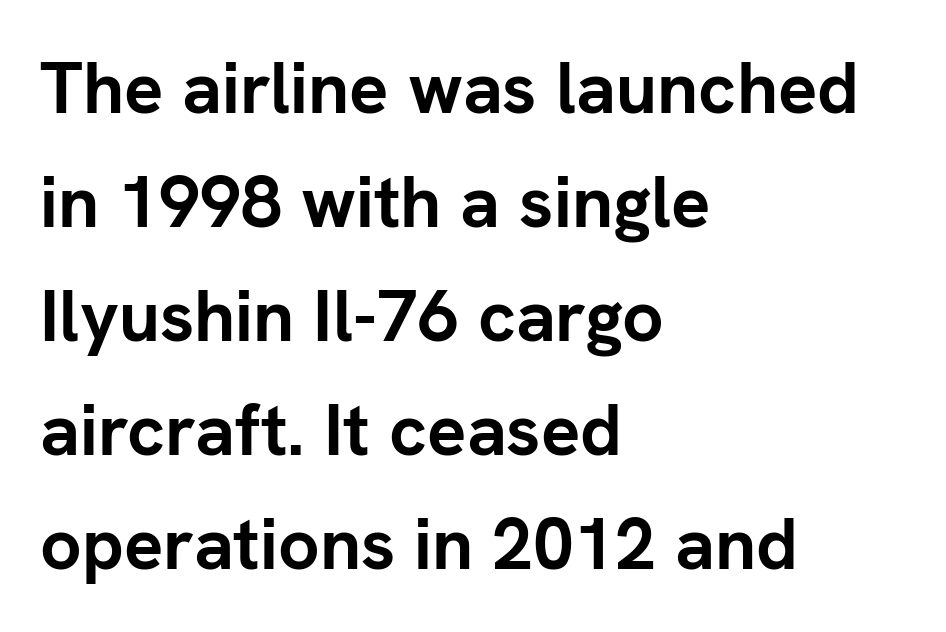
The image shows 73 px semibold sans-serif type, upright; set left-aligned, normal line spacing (1.56x), normal letter spacing, not underlined; low stroke contrast and a medium x-height.
